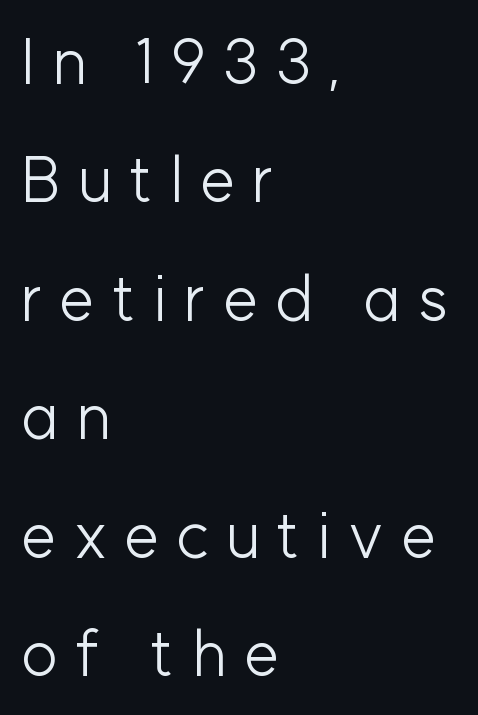
The image shows 63 px light sans-serif type, upright; set left-aligned, line spacing 1.88x, unusually wide letter spacing (+0.27 em), not underlined; low stroke contrast and a medium x-height.
